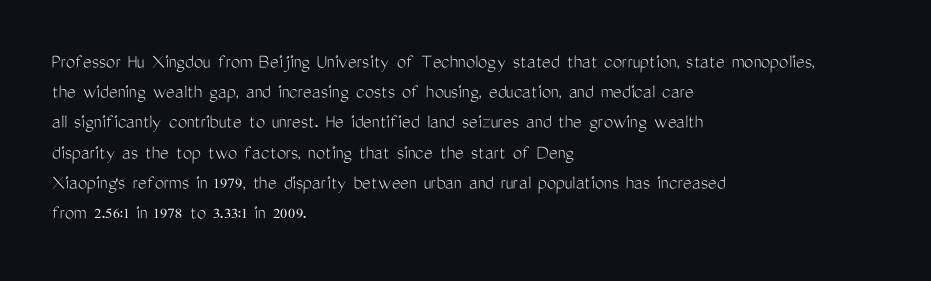
The image shows 21 px text type, upright; set left-aligned, normal line spacing (1.44x), normal letter spacing, not underlined.
